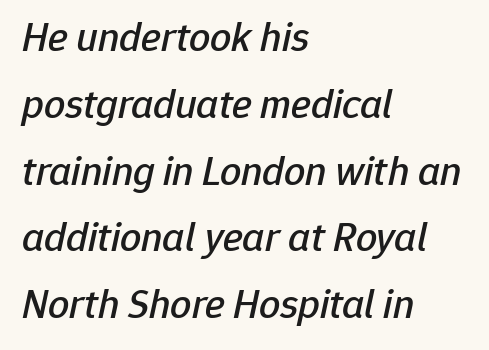
{"italic": "yes", "lean": "right", "slant_degrees": 12, "width": "normal", "stroke_contrast": "low", "x_height": "medium", "monospaced": "no", "underline": "no", "align": "left", "line_spacing": "normal", "line_spacing_ratio": 1.59, "letter_spacing": "normal", "letter_spacing_em": 0.0, "glyph_px": 42}
